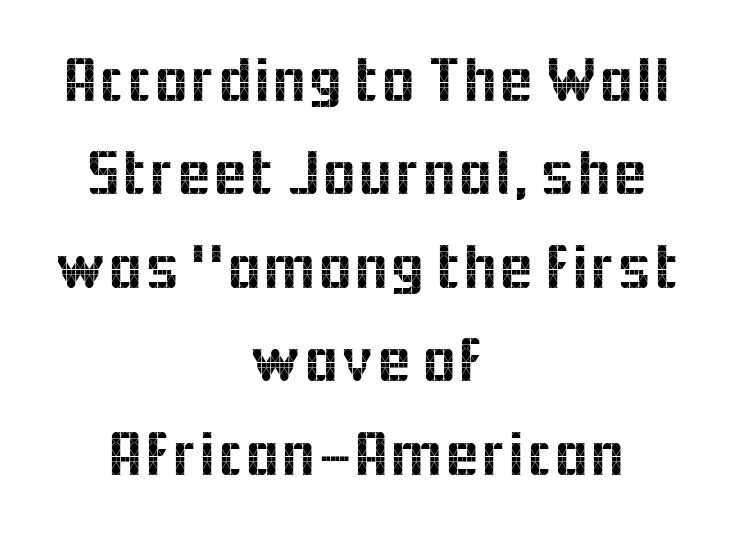
{"serif": "no", "italic": "no", "width": "normal", "x_height": "medium", "monospaced": "no", "underline": "no", "align": "center", "line_spacing": "normal", "line_spacing_ratio": 1.46, "letter_spacing": "normal", "letter_spacing_em": 0.0, "glyph_px": 64}
